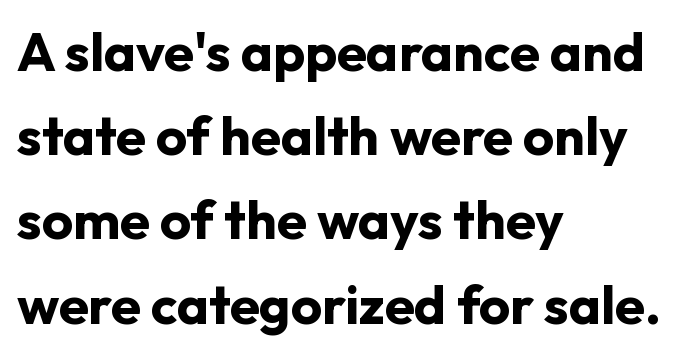
{"serif": "no", "italic": "no", "bold": "yes", "weight": "bold", "width": "normal", "stroke_contrast": "low", "x_height": "medium", "monospaced": "no", "underline": "no", "align": "left", "line_spacing": "normal", "line_spacing_ratio": 1.56, "letter_spacing": "normal", "letter_spacing_em": 0.0, "glyph_px": 54}
